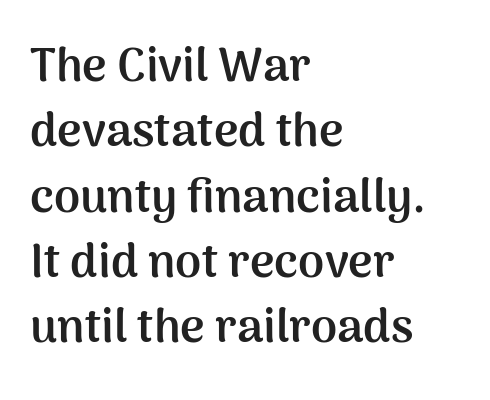
The image shows 47 px semibold sans-serif type, upright; set left-aligned, normal line spacing (1.39x), normal letter spacing, not underlined; medium stroke contrast and a medium x-height.
